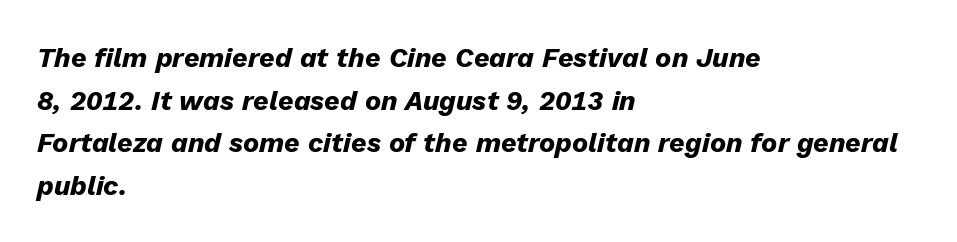
Q: Is the text bold? A: Yes.
Q: Is the text italic (slanted)? A: Yes, it leans right by about 13 degrees.
Q: Is the text underlined? A: No.
Q: How is the paragraph aligned? A: Left-aligned.
Q: Is the spacing between letters normal or unusually wide? A: Normal.
Q: Is the spacing between lines tight, normal or loose? A: Normal.
